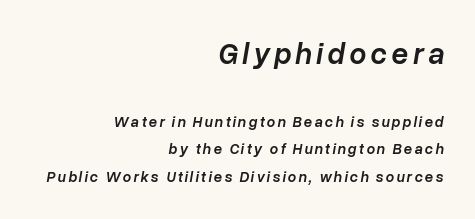
The image shows 30 px semibold type, italic (leaning right); set right-aligned, line spacing 1.83x, not underlined; the first (top) block is 2.0x larger; low stroke contrast and a medium x-height.
